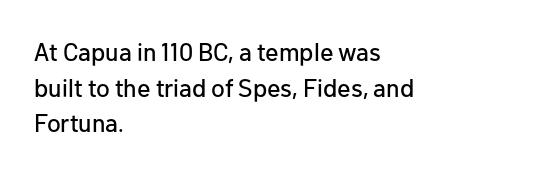
Q: Is the text italic (slanted)? A: No, it is upright.
Q: Is the text underlined? A: No.
Q: How is the paragraph aligned? A: Left-aligned.
Q: Is the spacing between letters normal or unusually wide? A: Normal.
Q: Is the spacing between lines tight, normal or loose? A: Normal.
